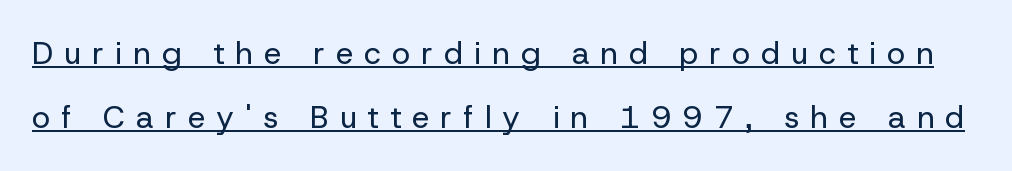
Q: Is the text bold? A: No.
Q: Is the text italic (slanted)? A: No, it is upright.
Q: Is the typeface a serif or a sans-serif typeface? A: Sans-serif.
Q: Is the text underlined? A: Yes.
Q: Is the spacing between letters normal or unusually wide? A: Unusually wide.
Q: Is the spacing between lines tight, normal or loose? A: Loose.
Q: Width (condensed, normal, or wide)? A: Normal.
Q: Stroke contrast? A: Low.
Q: x-height? A: Medium.
Q: Monospaced? A: No.
